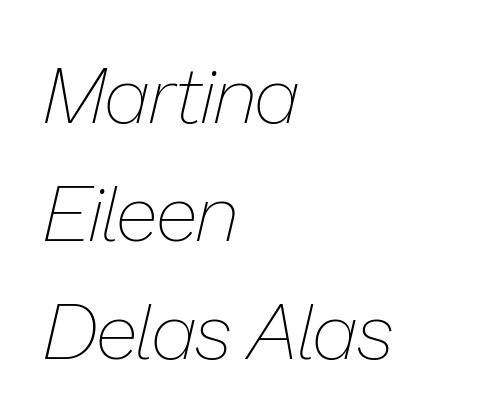
This sample is left-justified, so line endings fall wherever the words run out. Proportional: the letters do not fall into vertical columns. Unmarked baselines from the first word to the last. The lines sit at an ordinary, default distance from one another.
